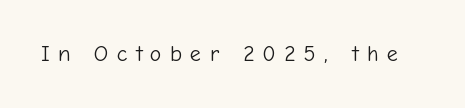
Q: Is the text bold? A: No.
Q: Is the text italic (slanted)? A: No, it is upright.
Q: Is the text underlined? A: No.
Q: Is the spacing between letters normal or unusually wide? A: Unusually wide.
